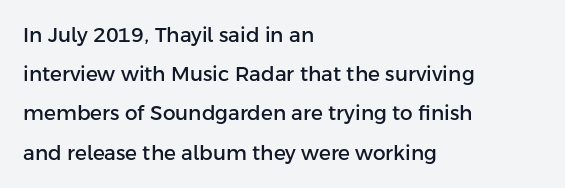
The image shows 20 px text type, upright; set left-aligned, loose line spacing (1.96x), normal letter spacing, not underlined.
